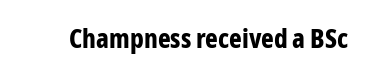
What stands out about the letter spacing? Nothing — it is the standard amount. No italicization has been applied; the sample stays upright. The gap between lines stays unmarked. Thick stems and heavy bowls — unmistakably bold.
